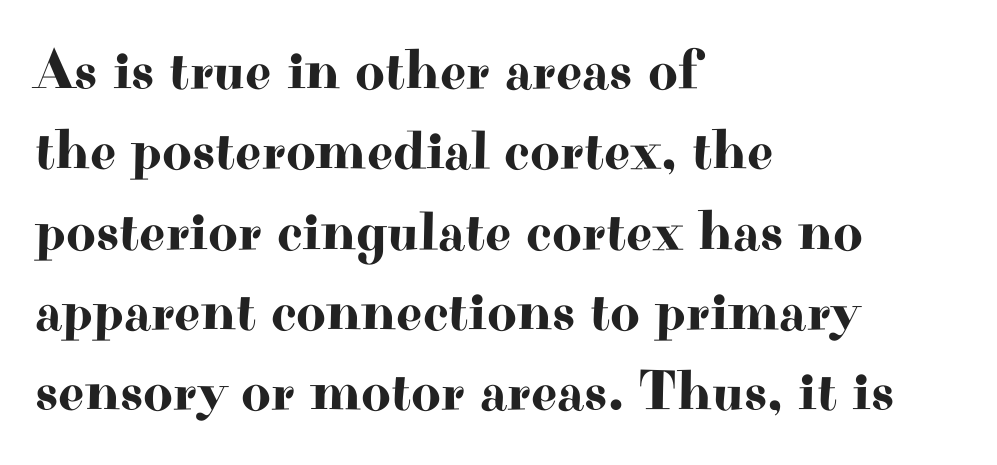
{"serif": "yes", "italic": "no", "width": "wide", "stroke_contrast": "high", "x_height": "small", "monospaced": "no", "underline": "no", "align": "left", "line_spacing": "normal", "line_spacing_ratio": 1.41, "letter_spacing": "normal", "letter_spacing_em": 0.0, "glyph_px": 57}
